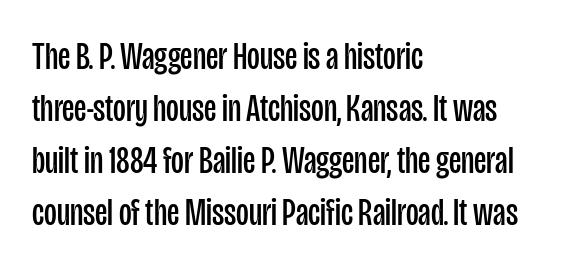
{"serif": "no", "italic": "no", "bold": "no", "weight": "regular", "width": "condensed", "stroke_contrast": "low", "x_height": "large", "monospaced": "no", "underline": "no", "align": "left", "line_spacing": "normal", "line_spacing_ratio": 1.33, "letter_spacing": "normal", "letter_spacing_em": 0.0, "glyph_px": 39}
